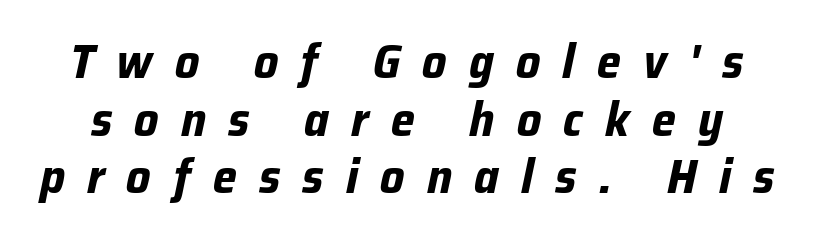
Q: Is the text bold? A: Yes.
Q: Is the text italic (slanted)? A: Yes, it leans right by about 12 degrees.
Q: Is the text underlined? A: No.
Q: Is the spacing between letters normal or unusually wide? A: Unusually wide.
Q: Width (condensed, normal, or wide)? A: Normal.
Q: Stroke contrast? A: Low.
Q: x-height? A: Medium.
Q: Monospaced? A: No.
